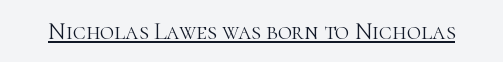
{"italic": "no", "bold": "no", "underline": "yes", "letter_spacing": "normal", "letter_spacing_em": 0.0, "glyph_px": 24}
